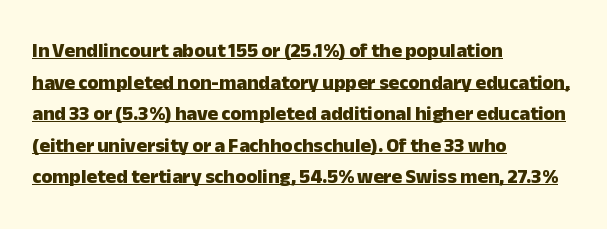
{"italic": "no", "bold": "yes", "underline": "yes", "align": "left", "line_spacing": "normal", "line_spacing_ratio": 1.58, "letter_spacing": "normal", "letter_spacing_em": 0.0, "glyph_px": 20}
